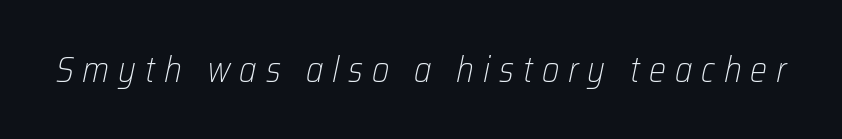
{"italic": "yes", "lean": "right", "slant_degrees": 12, "bold": "no", "weight": "light", "width": "condensed", "stroke_contrast": "low", "x_height": "medium", "monospaced": "no", "underline": "no", "letter_spacing": "wide", "letter_spacing_em": 0.25, "glyph_px": 36}
